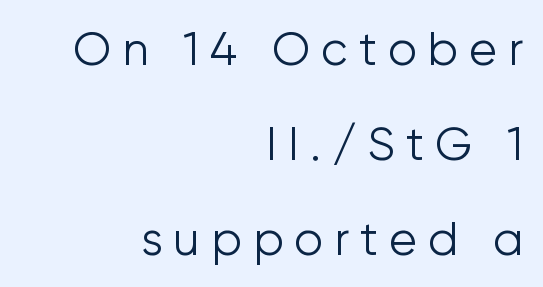
{"serif": "no", "italic": "no", "bold": "no", "weight": "light", "width": "normal", "stroke_contrast": "low", "x_height": "medium", "monospaced": "no", "underline": "no", "align": "right", "line_spacing": "loose", "line_spacing_ratio": 2.06, "letter_spacing": "wide", "letter_spacing_em": 0.24, "glyph_px": 46}
